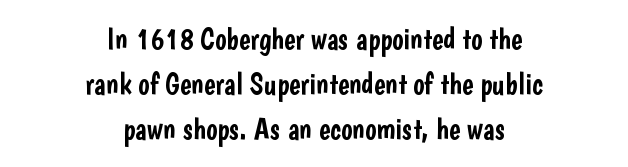
Honestly, the letter spacing is just normal — you wouldn't notice it. The zone under the glyphs is completely vacant. These lines are rendered in a variable-pitch font. Centered paragraph, ragged on both sides.
